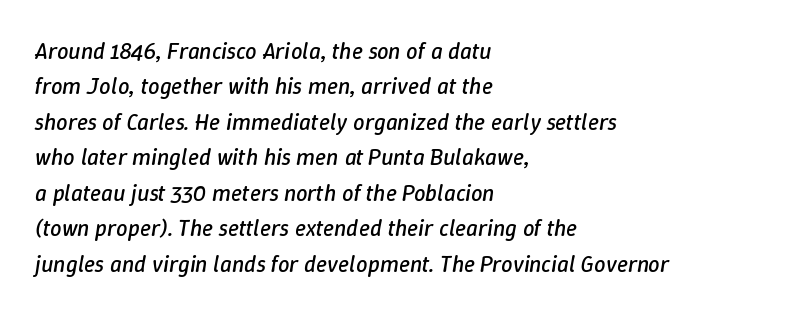
Caption: face not bold, strokes unweighted. Is the block centered? No — it sits flush against the left margin. Does the leading feel generous? No, just average. No extra tracking has been applied to these lines. The glyphs are unaccompanied by any horizontal stroke below them.
